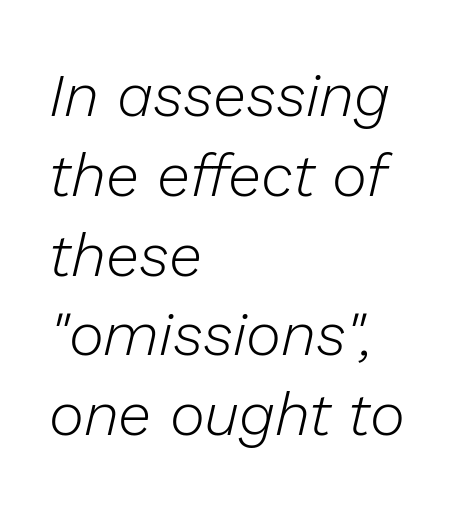
{"italic": "yes", "lean": "right", "slant_degrees": 13, "bold": "no", "weight": "light", "width": "normal", "stroke_contrast": "low", "x_height": "medium", "monospaced": "no", "underline": "no", "align": "left", "line_spacing": "normal", "line_spacing_ratio": 1.33, "letter_spacing": "normal", "letter_spacing_em": 0.0, "glyph_px": 60}
